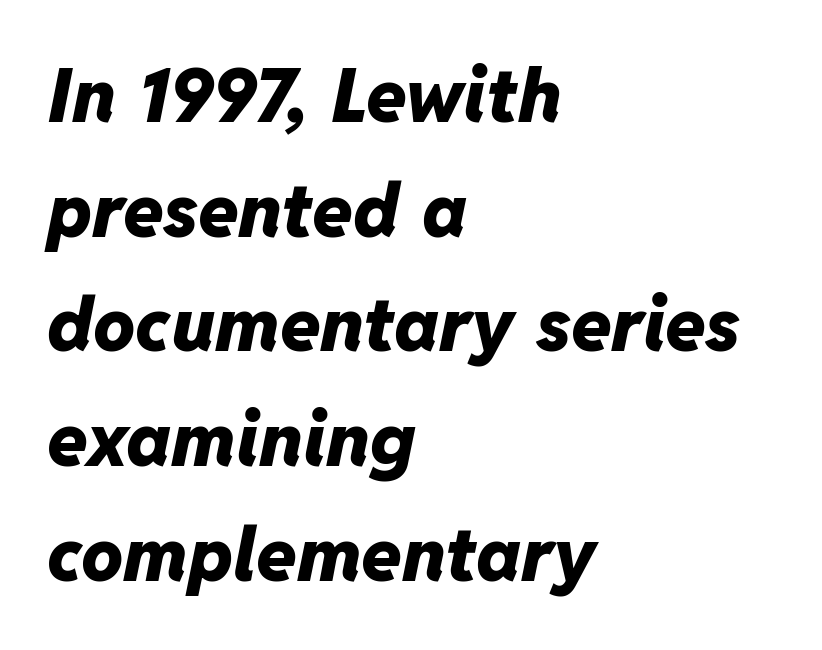
{"italic": "yes", "lean": "right", "slant_degrees": 11, "bold": "yes", "weight": "heavy", "width": "normal", "stroke_contrast": "low", "x_height": "medium", "monospaced": "no", "underline": "no", "align": "left", "line_spacing": "normal", "line_spacing_ratio": 1.55, "letter_spacing": "normal", "letter_spacing_em": 0.0, "glyph_px": 74}
